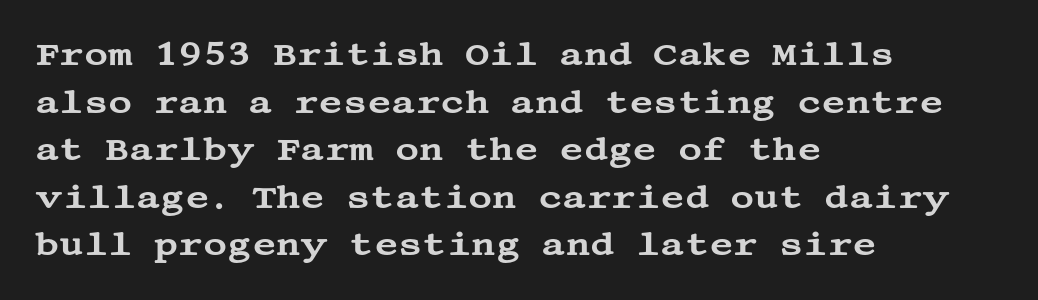
{"serif": "yes", "italic": "no", "width": "wide", "stroke_contrast": "medium", "x_height": "large", "underline": "no", "align": "left", "line_spacing": "normal", "line_spacing_ratio": 1.44, "letter_spacing": "normal", "letter_spacing_em": 0.0, "glyph_px": 33}
